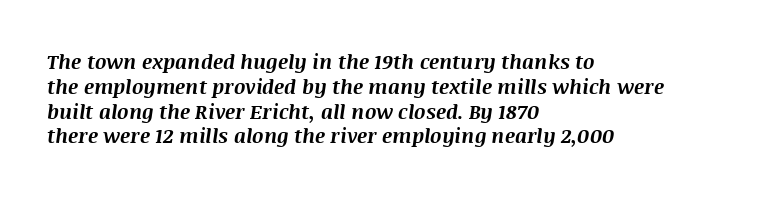
{"italic": "yes", "lean": "right", "slant_degrees": 8, "bold": "yes", "underline": "no", "align": "left", "line_spacing_ratio": 1.24, "letter_spacing": "normal", "letter_spacing_em": 0.0, "glyph_px": 20}
